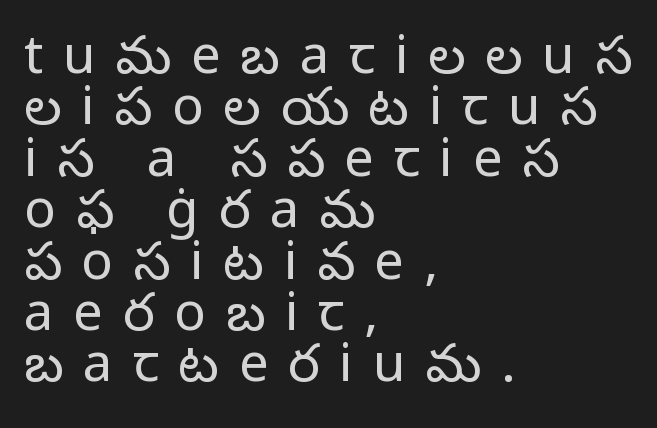
{"serif": "no", "italic": "no", "bold": "no", "weight": "regular", "width": "normal", "stroke_contrast": "low", "x_height": "medium", "monospaced": "no", "underline": "no", "align": "left", "line_spacing": "tight", "line_spacing_ratio": 0.97, "letter_spacing": "wide", "letter_spacing_em": 0.37, "glyph_px": 53}
